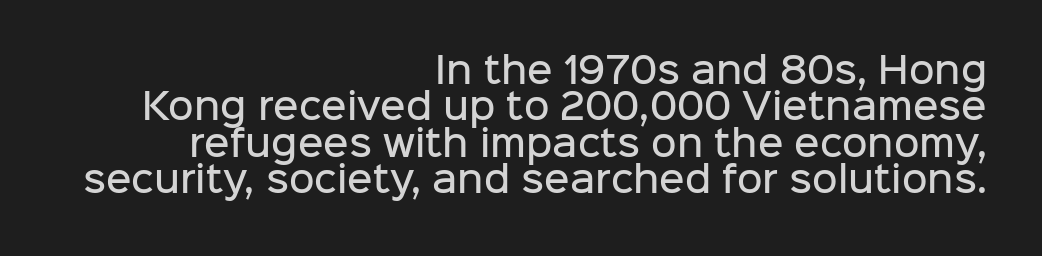
{"serif": "no", "italic": "no", "bold": "semi", "weight": "semibold", "width": "normal", "stroke_contrast": "low", "x_height": "medium", "monospaced": "no", "underline": "no", "align": "right", "line_spacing": "tight", "line_spacing_ratio": 1.04, "letter_spacing": "normal", "letter_spacing_em": 0.0, "glyph_px": 35}
